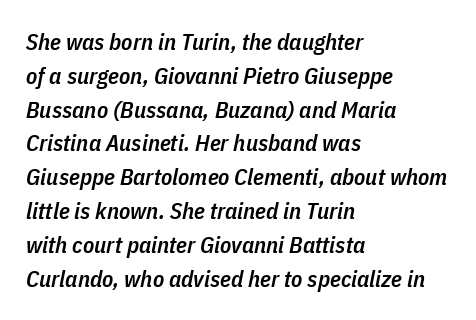
Q: Is the text bold? A: Semi-bold.
Q: Is the text italic (slanted)? A: Yes, it leans right by about 11 degrees.
Q: Is the text underlined? A: No.
Q: How is the paragraph aligned? A: Left-aligned.
Q: Is the spacing between letters normal or unusually wide? A: Normal.
Q: Is the spacing between lines tight, normal or loose? A: Normal.
